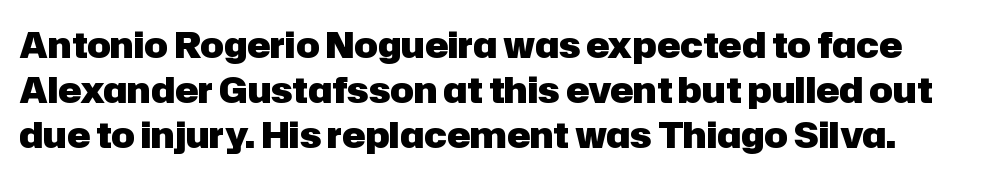
{"serif": "no", "italic": "no", "bold": "yes", "weight": "heavy", "width": "normal", "stroke_contrast": "low", "x_height": "medium", "monospaced": "no", "underline": "no", "line_spacing": "normal", "line_spacing_ratio": 1.29, "letter_spacing": "normal", "letter_spacing_em": 0.0, "glyph_px": 35}
